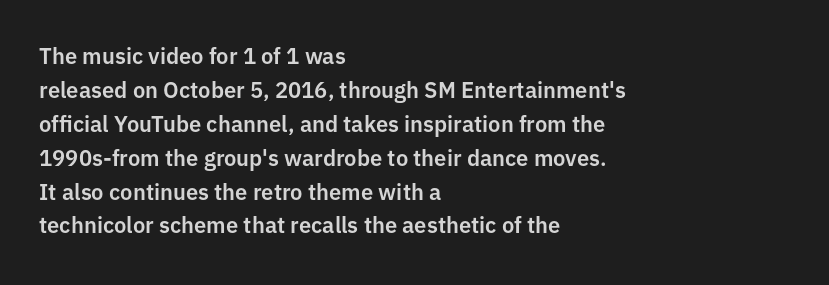
The image shows 22 px text type, upright; set left-aligned, normal line spacing (1.54x), normal letter spacing, not underlined.
